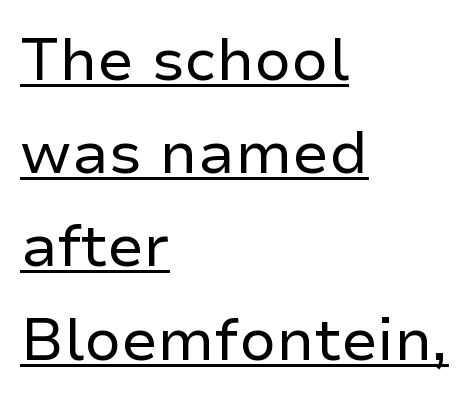
Caption: face not bold, strokes unweighted. Look at the tracking — it's just the regular setting, nothing added. These lines are rendered in a variable-pitch font. The text was rendered using a sans face with plain stroke endings. This sample keeps an unexceptional amount of space between lines. When letters stand straight like this, we call the style roman or upright.
